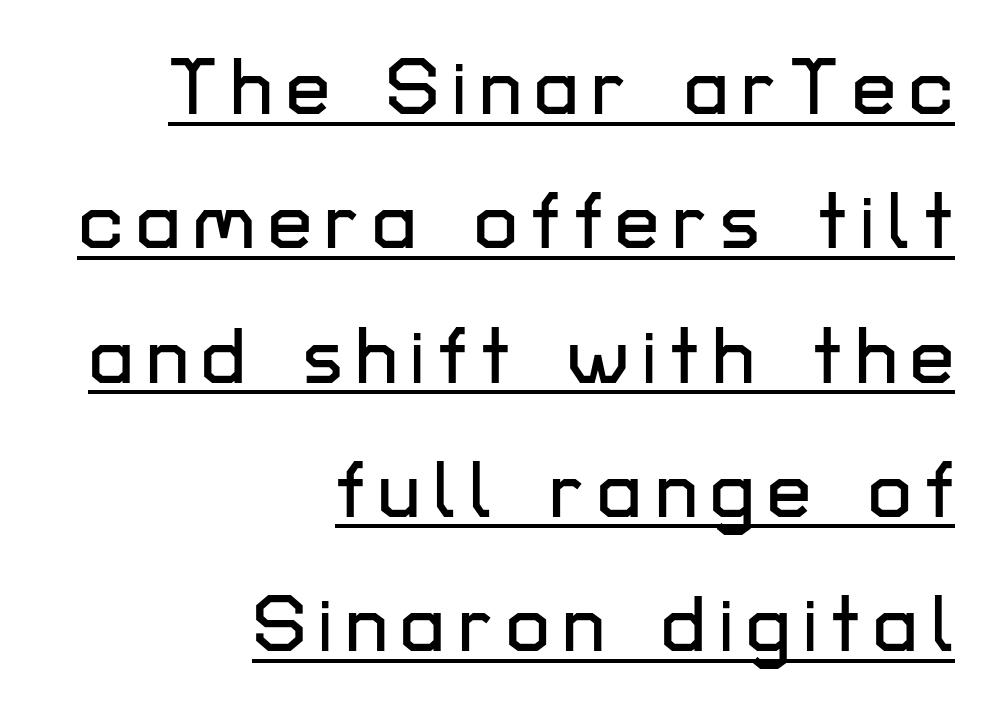
The image shows 79 px sans-serif type, upright; set right-aligned, normal line spacing (1.7x), underlined; low stroke contrast and a medium x-height.
